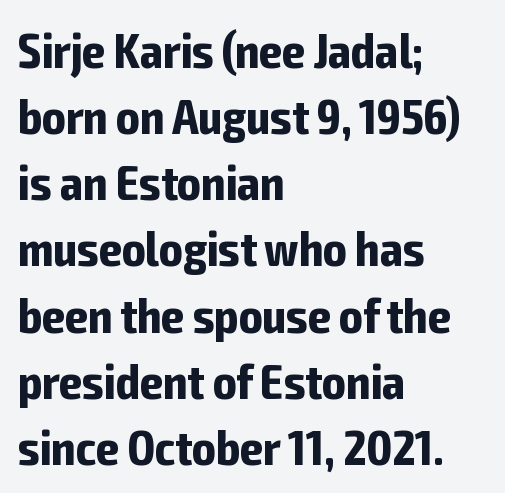
{"serif": "no", "italic": "no", "bold": "yes", "weight": "bold", "width": "condensed", "stroke_contrast": "low", "x_height": "medium", "monospaced": "no", "underline": "no", "align": "left", "line_spacing": "normal", "line_spacing_ratio": 1.35, "letter_spacing": "normal", "letter_spacing_em": 0.0, "glyph_px": 49}
